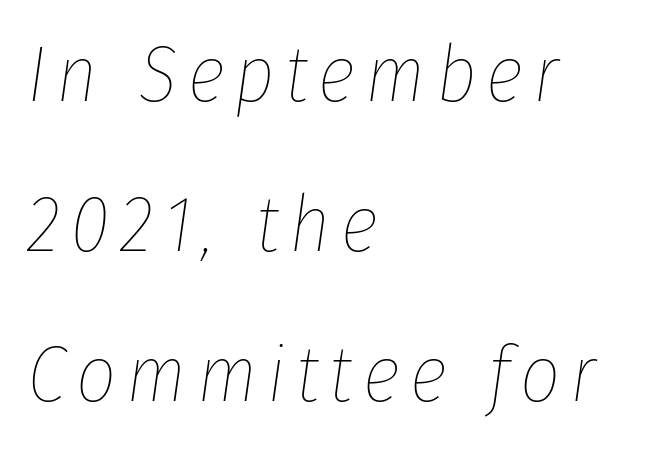
The image shows 79 px thin, condensed type, italic (leaning right); set left-aligned, loose line spacing (1.9x), not underlined; low stroke contrast and a medium x-height.
